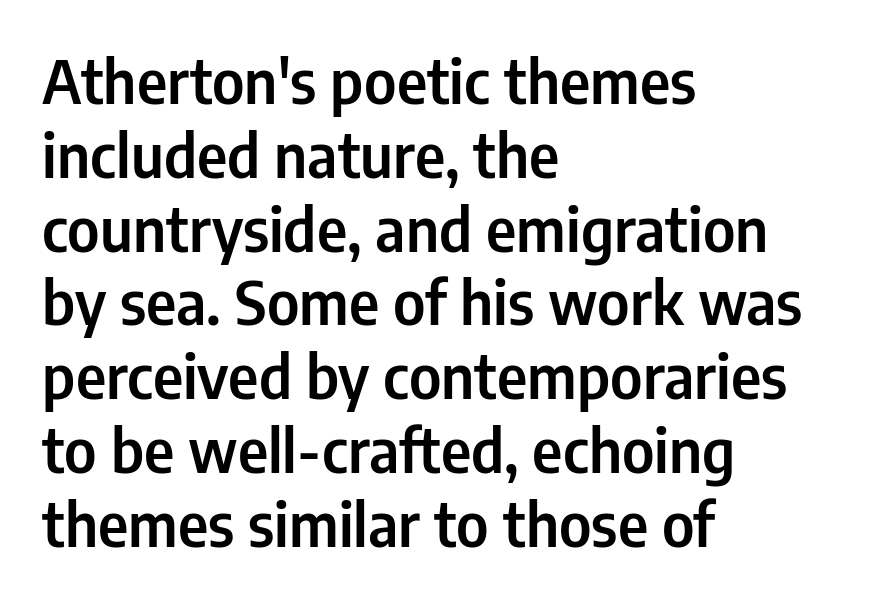
Compared with typical body copy, the letter spacing here is the same. The characters display no serif detailing; their extremities are plain. The type sits square on the baseline with zero lean. Short and long lines alike share a common starting point at left.
